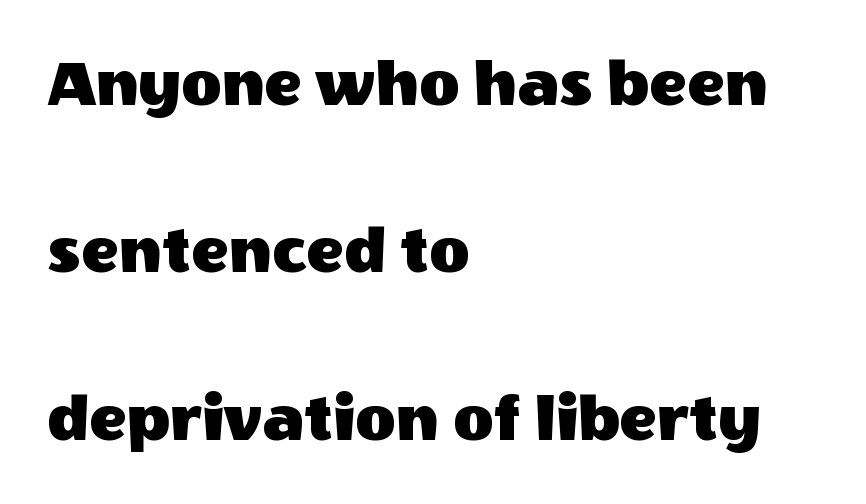
The image shows 70 px sans-serif type, upright; set left-aligned, loose line spacing (2.39x), normal letter spacing, not underlined; a large x-height.
